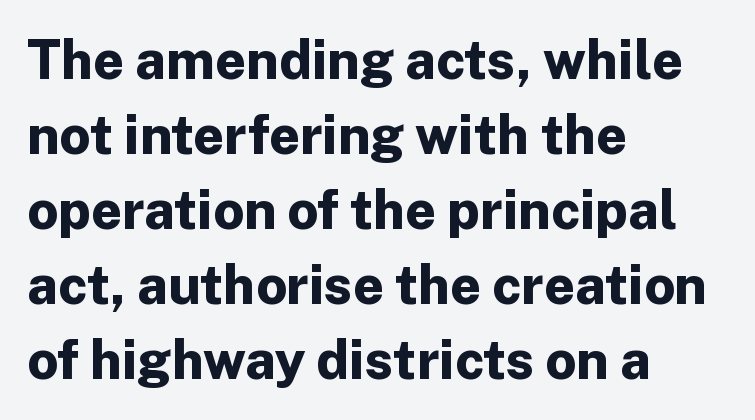
Alignment: flush left. The lettering stays uniformly vertical, giving the passage a roman look. There is no visible air inserted between adjacent glyphs. This sample has the flowing, uneven cadence of proportional lettering. Compared with an ordinary text face, these strokes are far heavier — a full bold.
